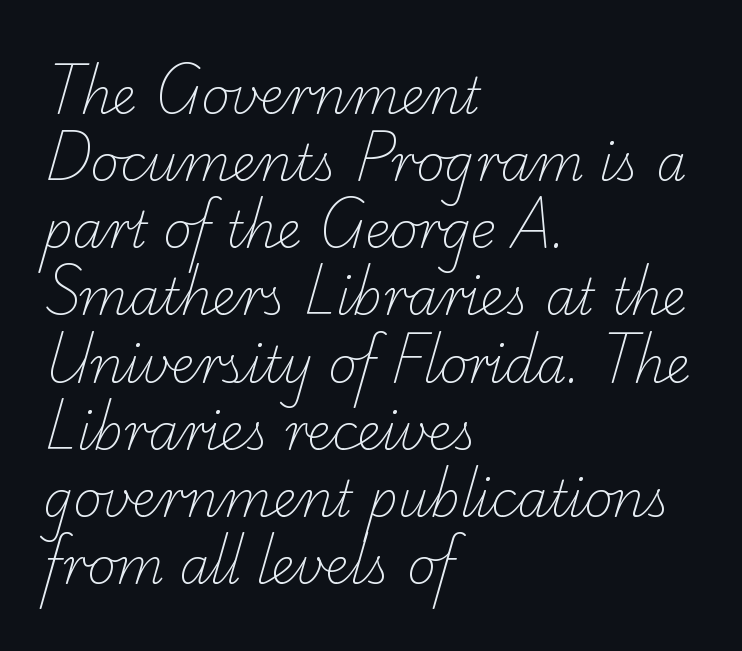
Q: Is the text bold? A: No.
Q: Is the typeface a serif or a sans-serif typeface? A: Serif.
Q: Is the text underlined? A: No.
Q: How is the paragraph aligned? A: Left-aligned.
Q: Is the spacing between letters normal or unusually wide? A: Normal.
Q: Is the spacing between lines tight, normal or loose? A: Normal.
Q: Width (condensed, normal, or wide)? A: Normal.
Q: Stroke contrast? A: Low.
Q: x-height? A: Small.
Q: Monospaced? A: No.
